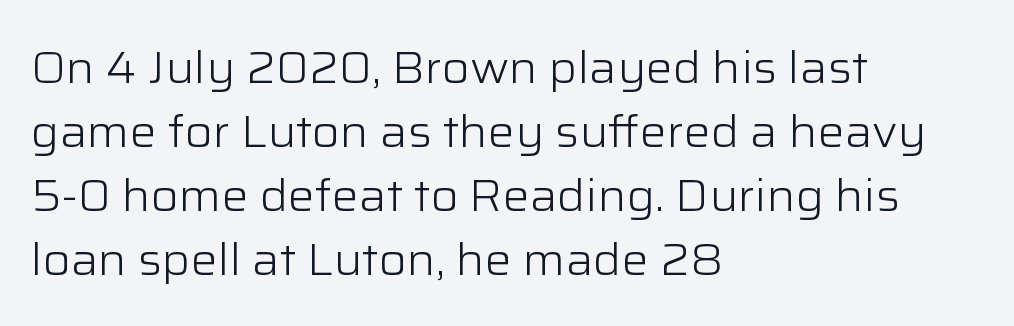
{"serif": "no", "italic": "no", "bold": "no", "weight": "light", "width": "normal", "stroke_contrast": "low", "x_height": "medium", "monospaced": "no", "underline": "no", "align": "left", "line_spacing": "normal", "line_spacing_ratio": 1.42, "letter_spacing": "normal", "letter_spacing_em": 0.0, "glyph_px": 45}
